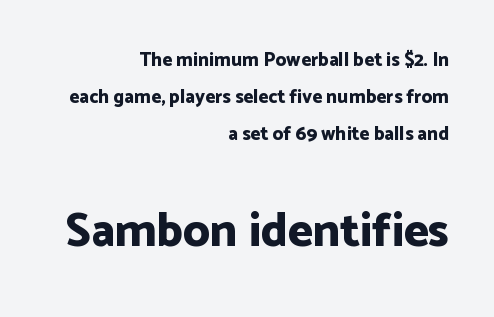
The image shows 47 px bold sans-serif type, upright; set right-aligned, loose line spacing (1.95x), normal letter spacing, not underlined; the second (bottom) block is 2.47x larger; low stroke contrast and a medium x-height.
